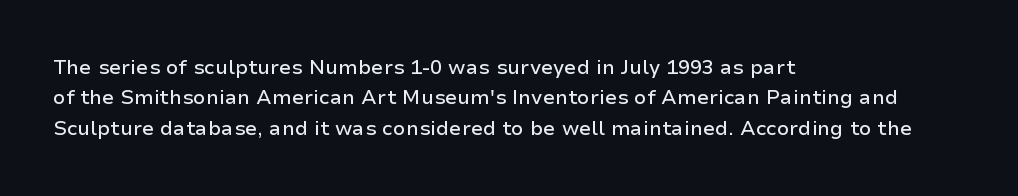
The image shows 20 px text type, upright; set left-aligned, normal line spacing (1.52x), normal letter spacing, not underlined.
